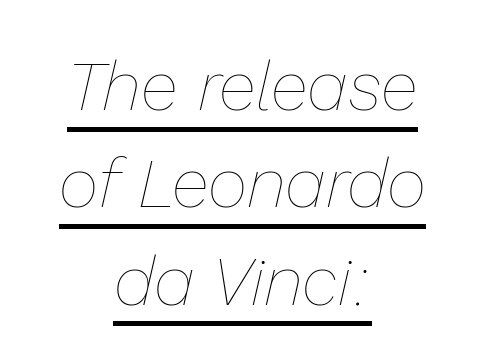
The image shows 69 px thin type, italic (leaning right); set centered, normal line spacing (1.41x), normal letter spacing, underlined; low stroke contrast and a medium x-height.
